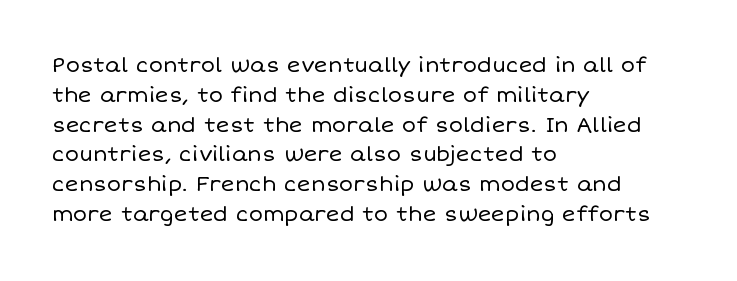
Q: Is the text bold? A: No.
Q: Is the text italic (slanted)? A: No, it is upright.
Q: Is the text underlined? A: No.
Q: How is the paragraph aligned? A: Left-aligned.
Q: Is the spacing between letters normal or unusually wide? A: Normal.
Q: Is the spacing between lines tight, normal or loose? A: Normal.
